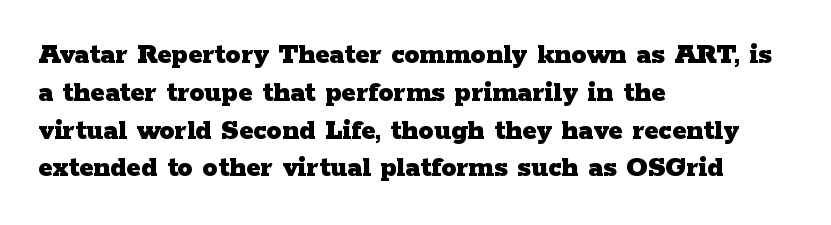
The image shows 30 px heavy, wide serif type, upright; set left-aligned, normal line spacing (1.26x), normal letter spacing, not underlined; low stroke contrast and a medium x-height.
